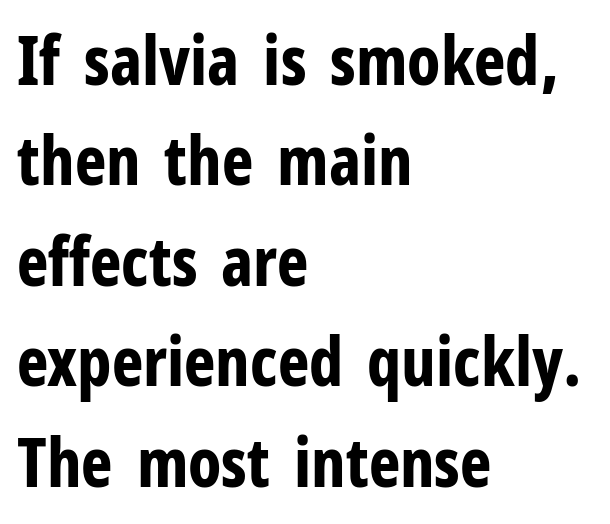
The image shows 67 px bold, condensed sans-serif type, upright; set left-aligned, normal line spacing (1.5x), normal letter spacing, not underlined; low stroke contrast and a medium x-height.
